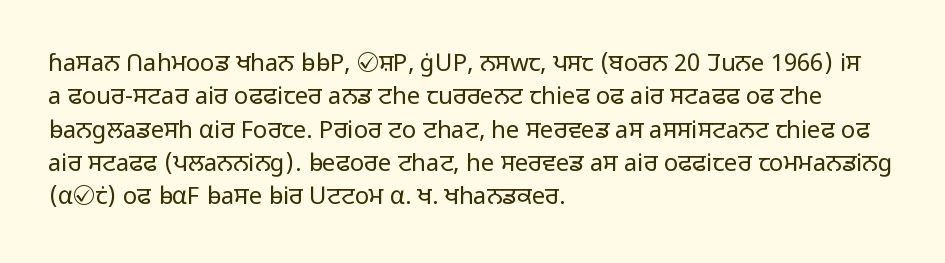
Q: Is the text bold? A: No.
Q: Is the text italic (slanted)? A: No, it is upright.
Q: Is the text underlined? A: No.
Q: How is the paragraph aligned? A: Left-aligned.
Q: Is the spacing between letters normal or unusually wide? A: Normal.
Q: Is the spacing between lines tight, normal or loose? A: Normal.
